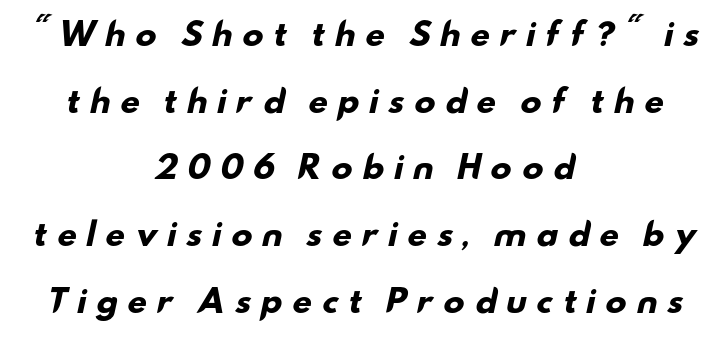
{"serif": "no", "bold": "yes", "weight": "heavy", "width": "wide", "stroke_contrast": "low", "x_height": "small", "monospaced": "no", "underline": "no", "align": "center", "line_spacing": "loose", "line_spacing_ratio": 2.15, "letter_spacing": "wide", "letter_spacing_em": 0.28, "glyph_px": 31}
